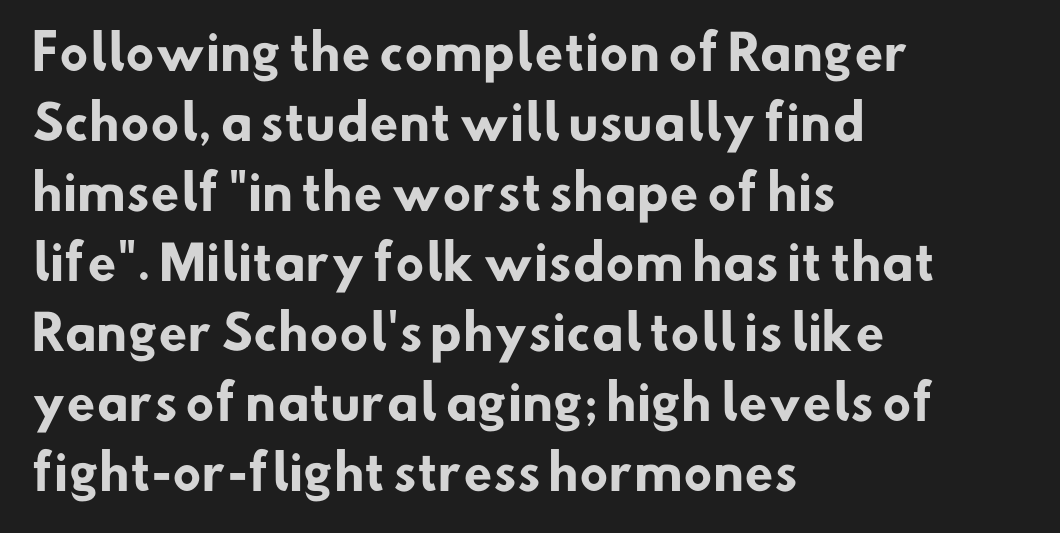
Q: Is the text bold? A: Yes.
Q: Is the typeface a serif or a sans-serif typeface? A: Sans-serif.
Q: Is the text underlined? A: No.
Q: How is the paragraph aligned? A: Left-aligned.
Q: Is the spacing between letters normal or unusually wide? A: Normal.
Q: Is the spacing between lines tight, normal or loose? A: Normal.
Q: Width (condensed, normal, or wide)? A: Normal.
Q: Stroke contrast? A: Low.
Q: x-height? A: Small.
Q: Monospaced? A: No.
